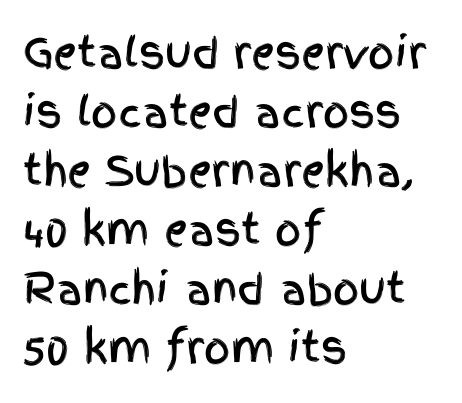
The image shows 41 px condensed sans-serif type, upright; set left-aligned, normal line spacing (1.44x), normal letter spacing, not underlined; a large x-height.
